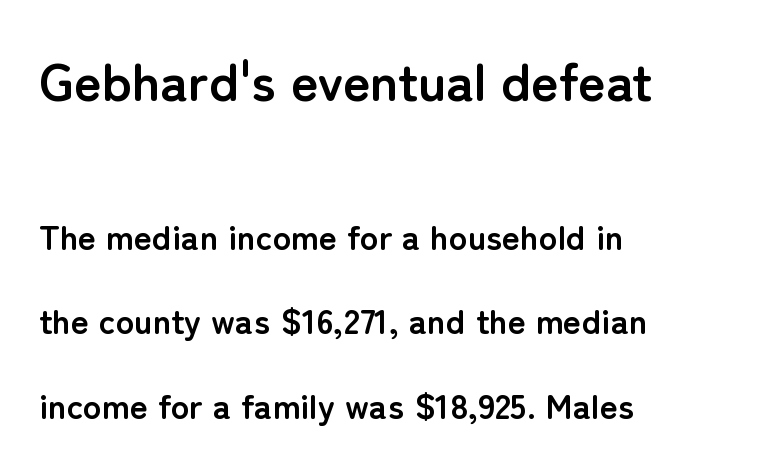
{"serif": "no", "italic": "no", "bold": "yes", "weight": "semibold", "width": "normal", "stroke_contrast": "low", "x_height": "medium", "monospaced": "no", "underline": "no", "align": "left", "line_spacing": "loose", "line_spacing_ratio": 2.41, "letter_spacing": "normal", "letter_spacing_em": 0.0, "larger_block": "first", "size_ratio": 1.51, "glyph_px": 53}
